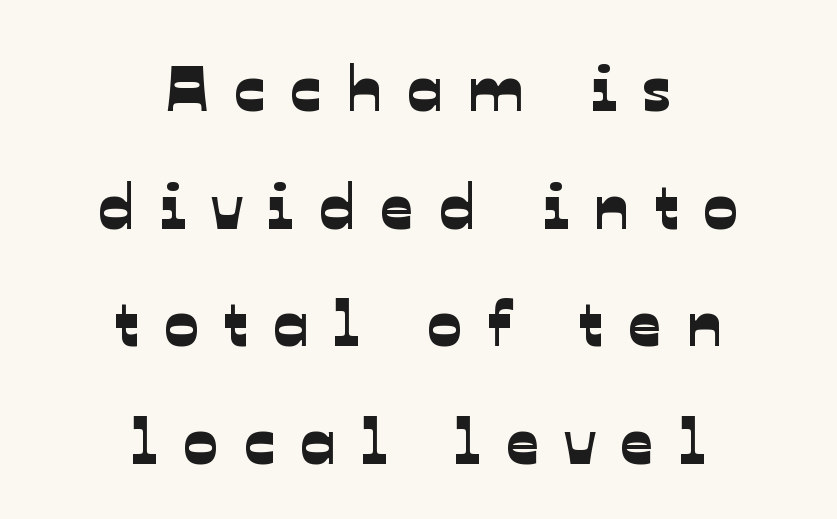
Is the block centered? Yes — each line is placed symmetrically about the middle. The glyphs are unaccompanied by any horizontal stroke below them. Compared with typical body copy, the letter spacing here is much looser. A typesetter would call this proportional, since set widths differ per character. Regarding serifs, this sample does without them.
